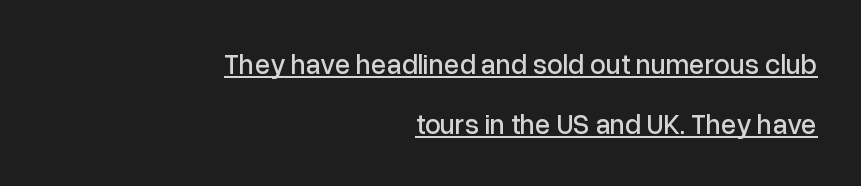
The image shows 28 px sans-serif type, upright; set right-aligned, loose line spacing (2.13x), normal letter spacing, underlined; low stroke contrast and a medium x-height.
